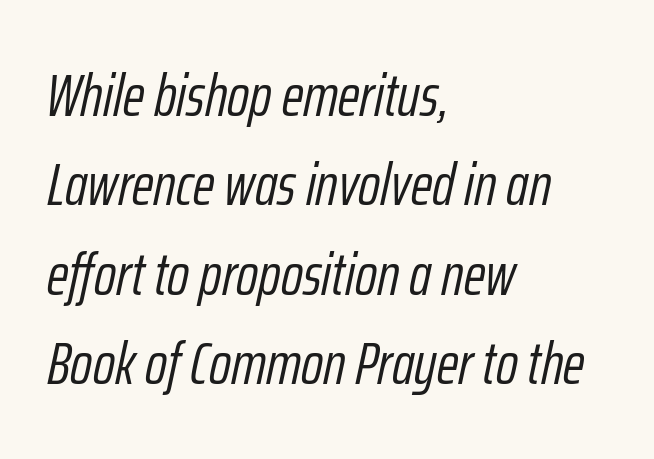
Do the characters align in a grid? No, the font is proportional. Each stroke keeps to a modest, everyday thickness or less. The letters are slanted; this is an italic face. Plain, unruled lines of type.
